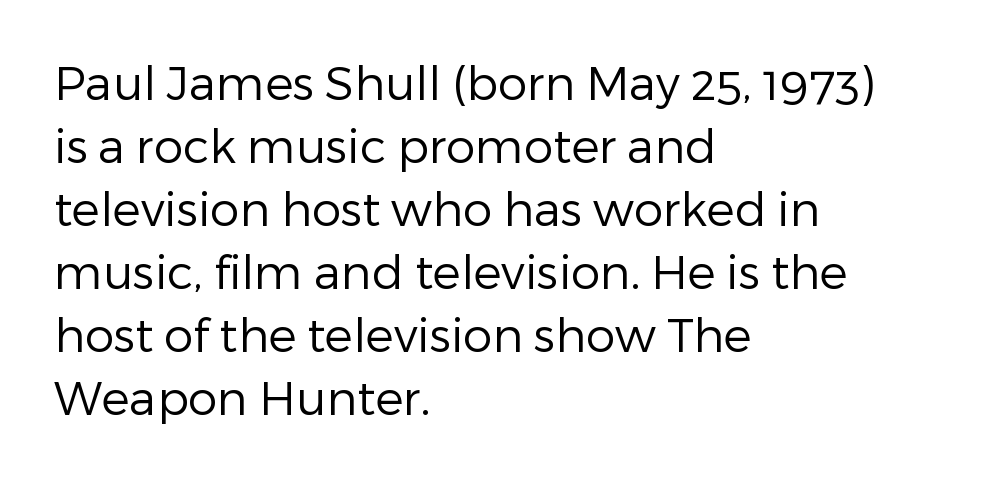
Q: Is the text bold? A: No.
Q: Is the text italic (slanted)? A: No, it is upright.
Q: Is the typeface a serif or a sans-serif typeface? A: Sans-serif.
Q: Is the text underlined? A: No.
Q: How is the paragraph aligned? A: Left-aligned.
Q: Is the spacing between letters normal or unusually wide? A: Normal.
Q: Is the spacing between lines tight, normal or loose? A: Normal.
Q: Width (condensed, normal, or wide)? A: Normal.
Q: Stroke contrast? A: Low.
Q: x-height? A: Medium.
Q: Monospaced? A: No.
